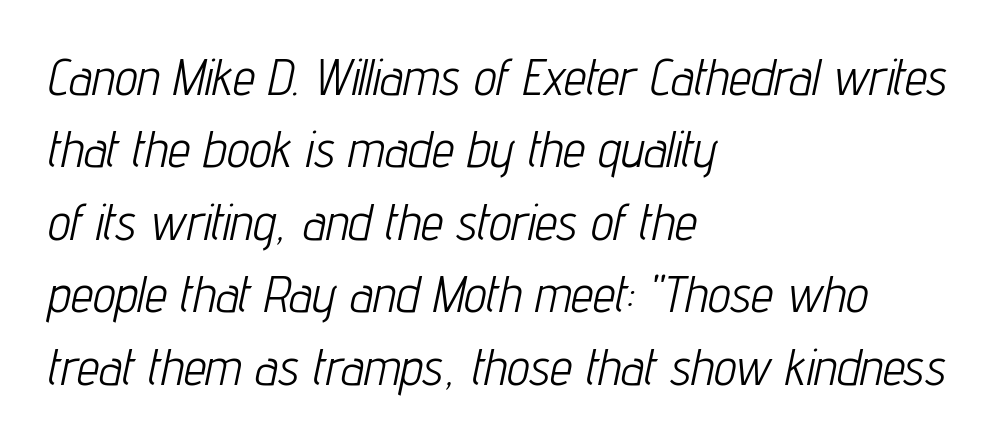
{"italic": "yes", "lean": "right", "slant_degrees": 12, "bold": "no", "weight": "light", "width": "condensed", "stroke_contrast": "low", "x_height": "medium", "monospaced": "no", "underline": "no", "align": "left", "line_spacing": "normal", "line_spacing_ratio": 1.45, "letter_spacing": "normal", "letter_spacing_em": 0.0, "glyph_px": 50}
